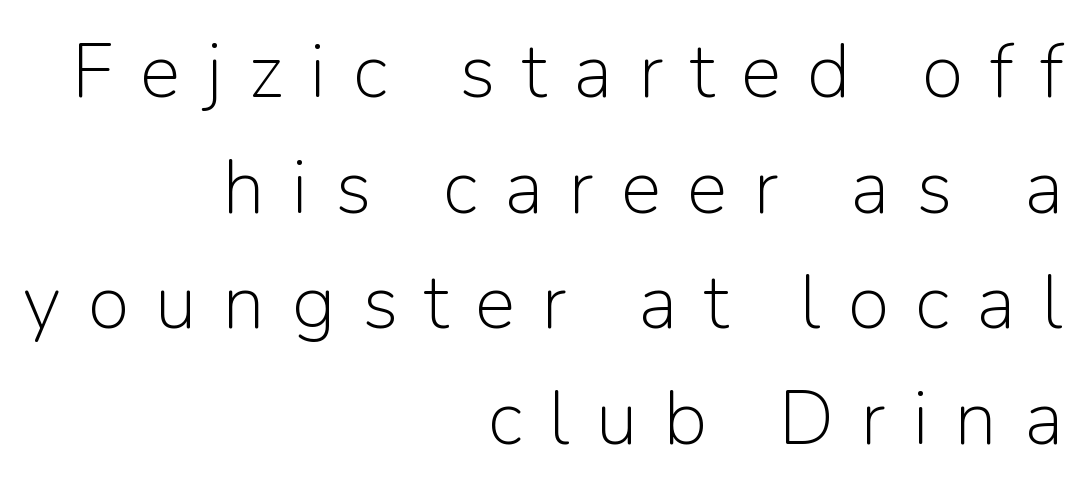
Q: Is the text bold? A: No.
Q: Is the text italic (slanted)? A: No, it is upright.
Q: Is the typeface a serif or a sans-serif typeface? A: Sans-serif.
Q: Is the text underlined? A: No.
Q: How is the paragraph aligned? A: Right-aligned.
Q: Is the spacing between letters normal or unusually wide? A: Unusually wide.
Q: Is the spacing between lines tight, normal or loose? A: Normal.
Q: Width (condensed, normal, or wide)? A: Normal.
Q: Stroke contrast? A: Low.
Q: x-height? A: Medium.
Q: Monospaced? A: No.
